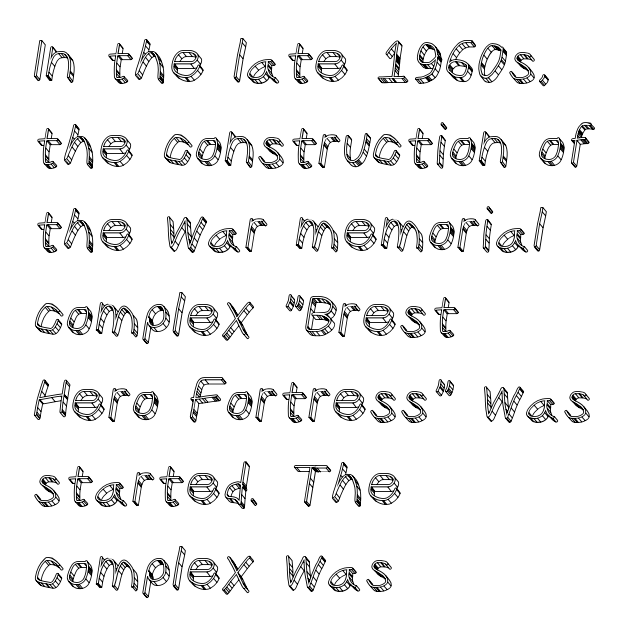
The image shows 58 px text type; set left-aligned, normal line spacing (1.46x), normal letter spacing, not underlined; a large x-height.
